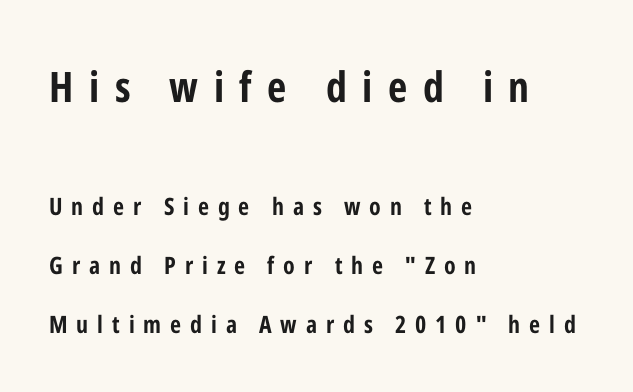
Q: Is the text bold? A: Yes.
Q: Is the text italic (slanted)? A: No, it is upright.
Q: Is the typeface a serif or a sans-serif typeface? A: Sans-serif.
Q: Is the text underlined? A: No.
Q: How is the paragraph aligned? A: Left-aligned.
Q: Is the spacing between letters normal or unusually wide? A: Unusually wide.
Q: Is the spacing between lines tight, normal or loose? A: Loose.
Q: Which block of text is set in a larger size, the first (top) or the second (bottom)? A: The first (top) one.
Q: Width (condensed, normal, or wide)? A: Condensed.
Q: Stroke contrast? A: Low.
Q: x-height? A: Medium.
Q: Monospaced? A: No.
